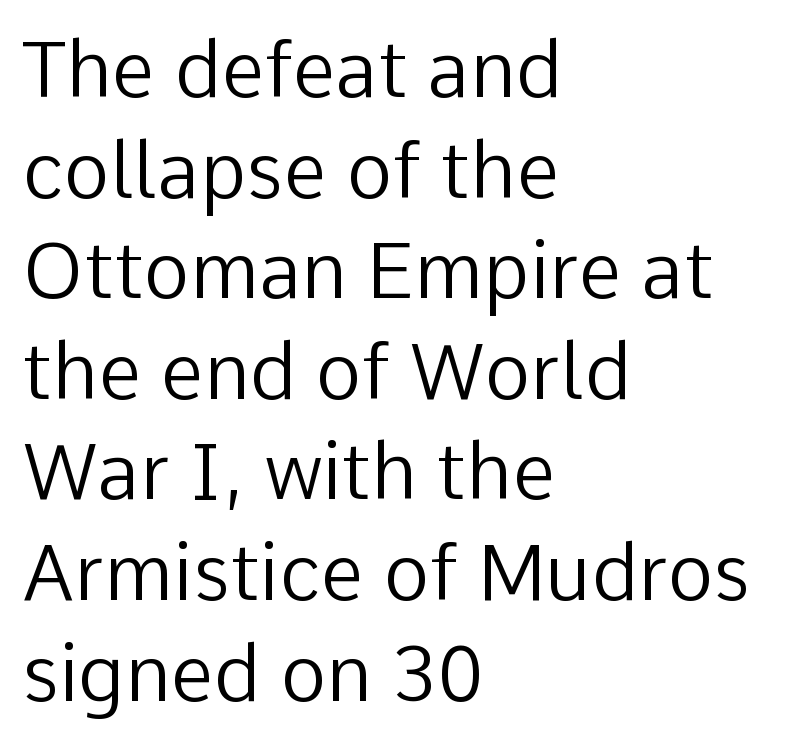
Weight: regular or lighter. Is there much room between lines? A standard amount, neither cramped nor airy. The setting favours the left margin, as ordinary paragraphs usually do. Looks like regular typesetting: each glyph gets only the width it needs. The text was rendered using a sans face with plain stroke endings.
